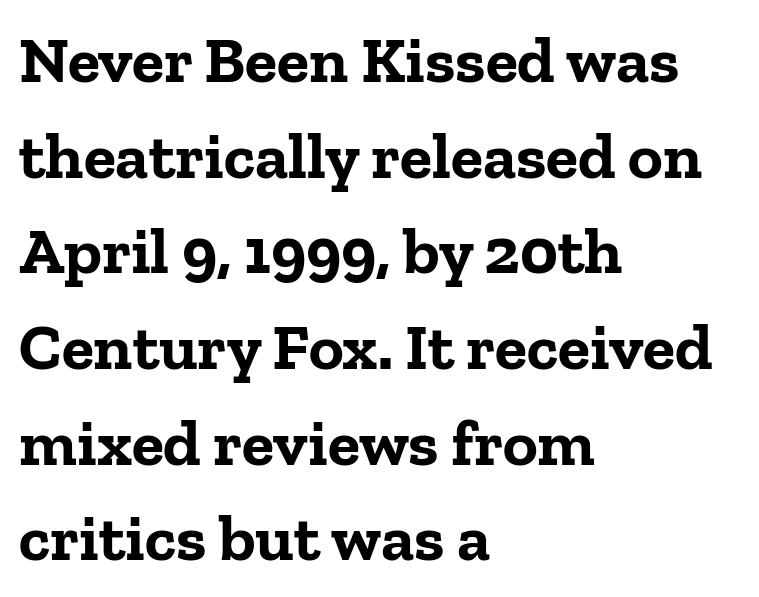
{"serif": "yes", "italic": "no", "bold": "yes", "weight": "bold", "width": "normal", "stroke_contrast": "low", "x_height": "medium", "monospaced": "no", "underline": "no", "align": "left", "line_spacing": "normal", "line_spacing_ratio": 1.45, "letter_spacing": "normal", "letter_spacing_em": 0.0, "glyph_px": 66}
